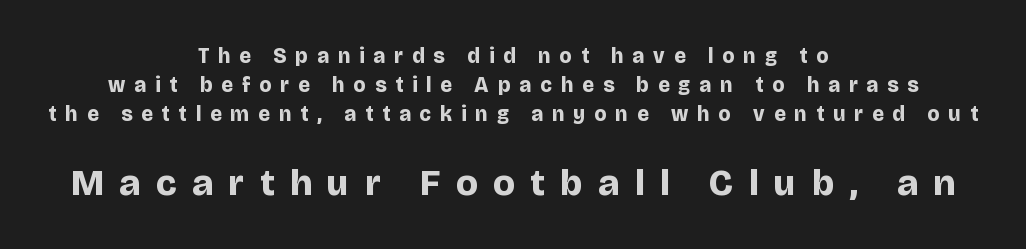
{"serif": "no", "italic": "no", "bold": "yes", "weight": "bold", "width": "normal", "stroke_contrast": "low", "x_height": "large", "monospaced": "no", "underline": "no", "align": "center", "line_spacing": "normal", "line_spacing_ratio": 1.39, "letter_spacing": "wide", "letter_spacing_em": 0.43, "larger_block": "second", "size_ratio": 1.76, "glyph_px": 37}
